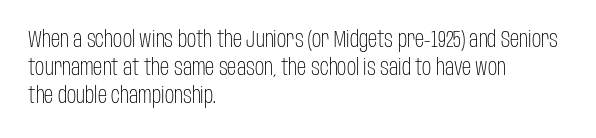
The image shows 23 px text type, upright; set left-aligned, line spacing 1.22x, normal letter spacing, not underlined.
